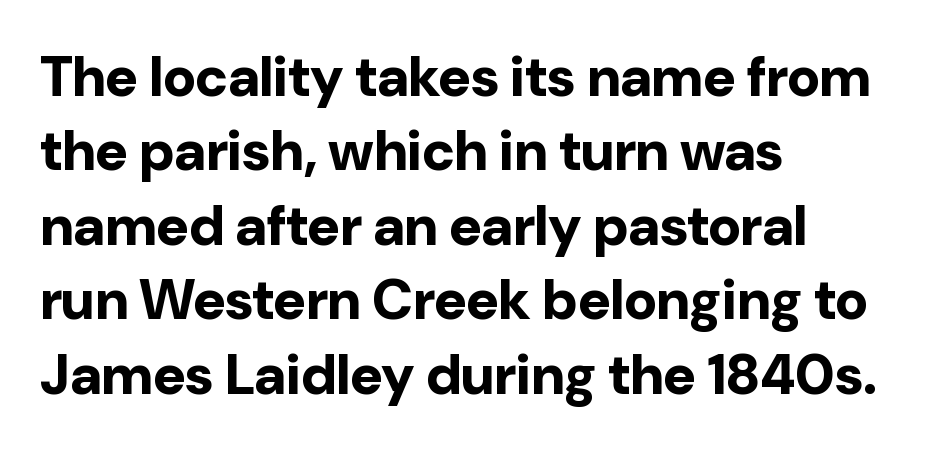
Q: Is the text bold? A: Yes.
Q: Is the text italic (slanted)? A: No, it is upright.
Q: Is the typeface a serif or a sans-serif typeface? A: Sans-serif.
Q: Is the text underlined? A: No.
Q: How is the paragraph aligned? A: Left-aligned.
Q: Is the spacing between letters normal or unusually wide? A: Normal.
Q: Is the spacing between lines tight, normal or loose? A: Normal.
Q: Width (condensed, normal, or wide)? A: Normal.
Q: Stroke contrast? A: Low.
Q: x-height? A: Medium.
Q: Monospaced? A: No.
